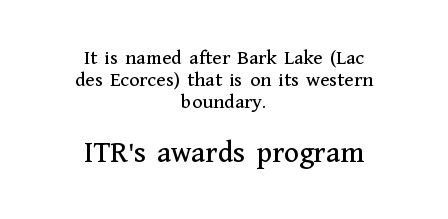
{"serif": "yes", "italic": "no", "width": "normal", "stroke_contrast": "medium", "x_height": "medium", "monospaced": "no", "underline": "no", "align": "center", "line_spacing": "tight", "line_spacing_ratio": 1.04, "letter_spacing": "normal", "letter_spacing_em": 0.0, "larger_block": "second", "size_ratio": 1.48, "glyph_px": 31}
